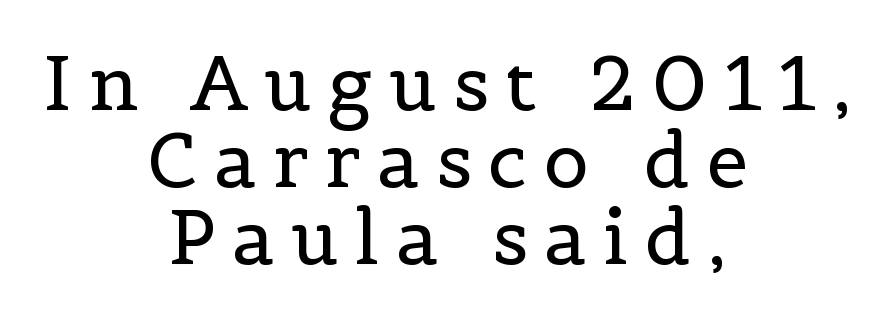
The image shows 75 px regular-weight serif type, upright; set centered, tight line spacing (1.03x), unusually wide letter spacing (+0.22 em), not underlined; a medium x-height.
